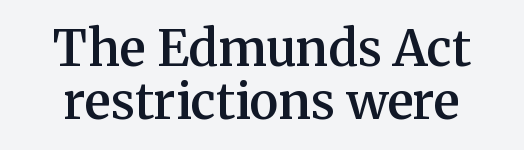
{"serif": "yes", "italic": "no", "bold": "semi", "weight": "semibold", "width": "normal", "stroke_contrast": "medium", "x_height": "medium", "monospaced": "no", "underline": "no", "align": "center", "line_spacing": "tight", "line_spacing_ratio": 1.07, "letter_spacing": "normal", "letter_spacing_em": 0.0, "glyph_px": 50}
